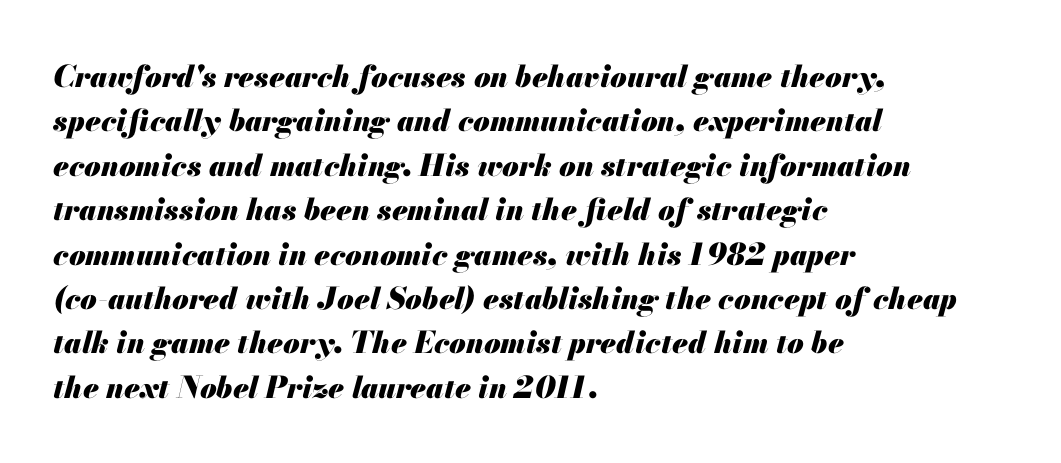
{"italic": "yes", "lean": "right", "slant_degrees": 13, "bold": "yes", "weight": "heavy", "width": "normal", "stroke_contrast": "medium", "x_height": "small", "monospaced": "no", "underline": "no", "align": "left", "line_spacing": "normal", "line_spacing_ratio": 1.48, "letter_spacing": "normal", "letter_spacing_em": 0.0, "glyph_px": 30}
